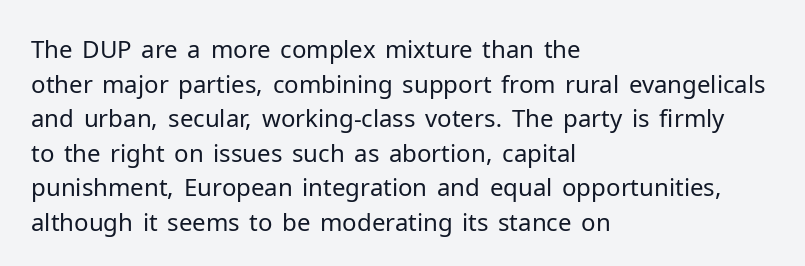
{"italic": "no", "bold": "no", "underline": "no", "align": "left", "line_spacing": "normal", "line_spacing_ratio": 1.44, "letter_spacing": "normal", "letter_spacing_em": 0.0, "glyph_px": 24}
